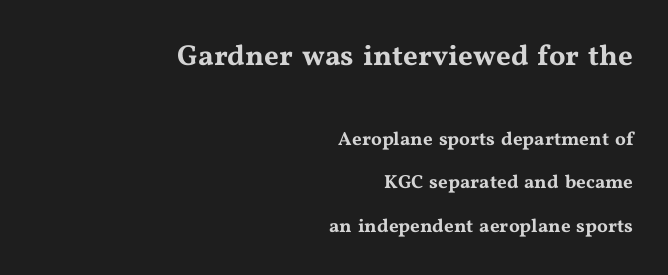
{"serif": "yes", "italic": "no", "width": "wide", "stroke_contrast": "medium", "x_height": "medium", "monospaced": "no", "underline": "no", "align": "right", "line_spacing": "loose", "line_spacing_ratio": 2.29, "letter_spacing": "normal", "letter_spacing_em": 0.0, "larger_block": "first", "size_ratio": 1.53, "glyph_px": 29}
